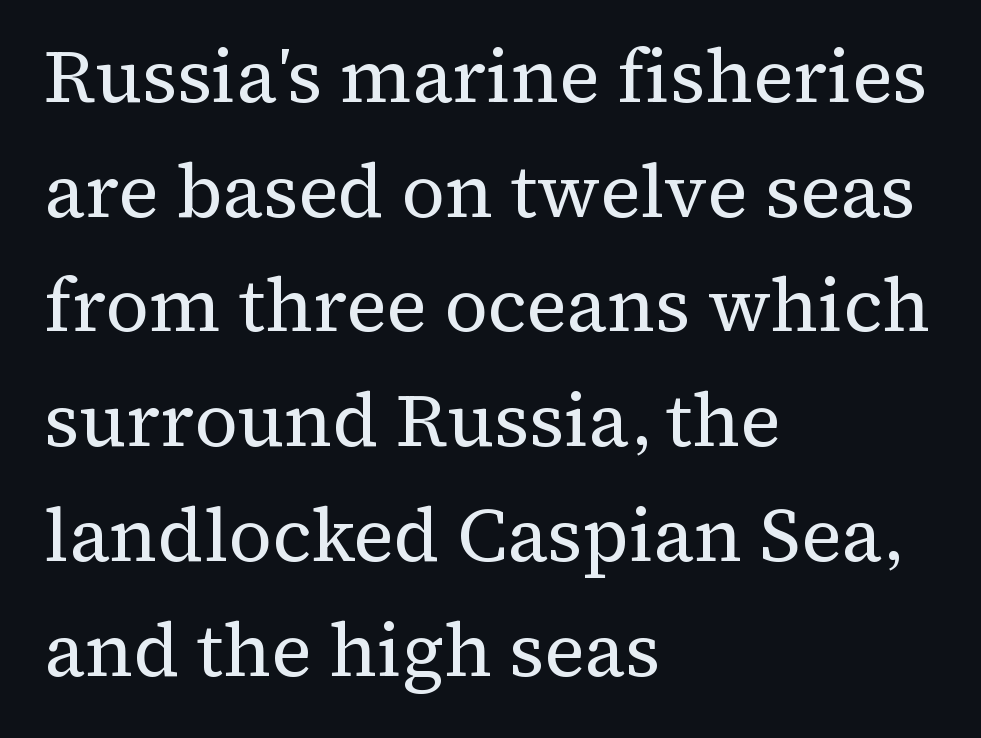
Q: Is the text bold? A: No.
Q: Is the text italic (slanted)? A: No, it is upright.
Q: Is the typeface a serif or a sans-serif typeface? A: Serif.
Q: Is the text underlined? A: No.
Q: How is the paragraph aligned? A: Left-aligned.
Q: Is the spacing between letters normal or unusually wide? A: Normal.
Q: Is the spacing between lines tight, normal or loose? A: Normal.
Q: Width (condensed, normal, or wide)? A: Normal.
Q: Stroke contrast? A: Medium.
Q: x-height? A: Medium.
Q: Monospaced? A: No.
